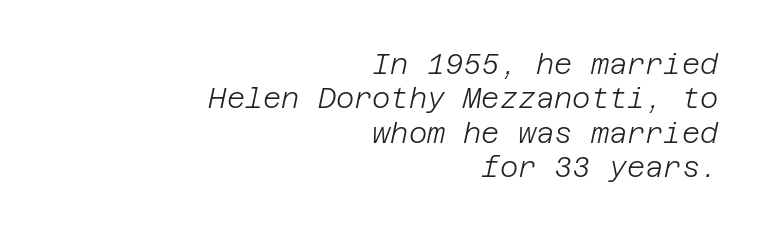
Letters rest on an invisible, unmarked baseline. Is the block centered? No — it sits flush against the right margin. Compared with a typical body face, this is equally light or lighter still. There is no visible air inserted between adjacent glyphs.
